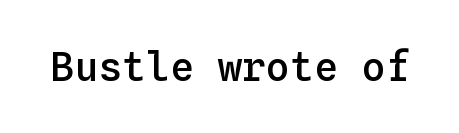
The image shows 40 px semibold type, upright, monospaced; set normal letter spacing, not underlined; low stroke contrast and a medium x-height.
